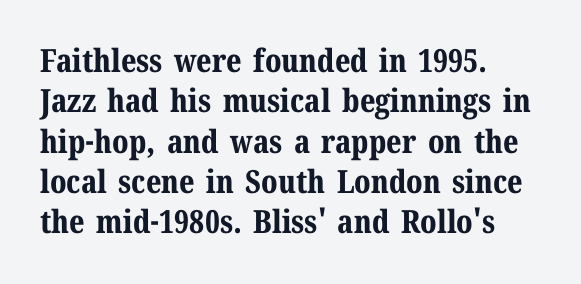
{"serif": "yes", "italic": "no", "bold": "yes", "weight": "bold", "width": "normal", "stroke_contrast": "medium", "x_height": "medium", "monospaced": "no", "underline": "no", "align": "left", "line_spacing": "normal", "line_spacing_ratio": 1.26, "letter_spacing": "normal", "letter_spacing_em": 0.0, "glyph_px": 32}
